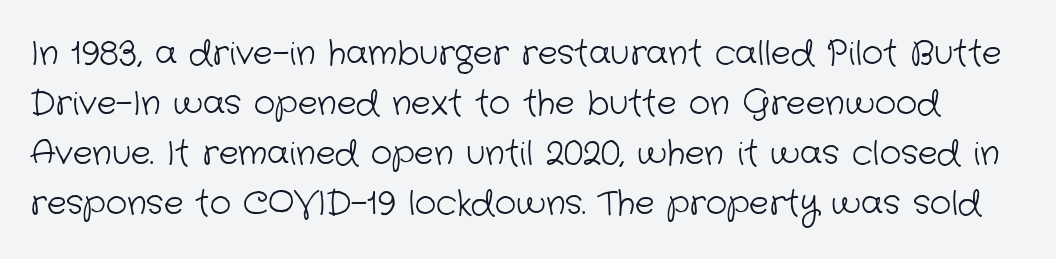
The image shows 33 px light sans-serif type; set normal line spacing (1.52x), normal letter spacing, not underlined; low stroke contrast and a medium x-height.
